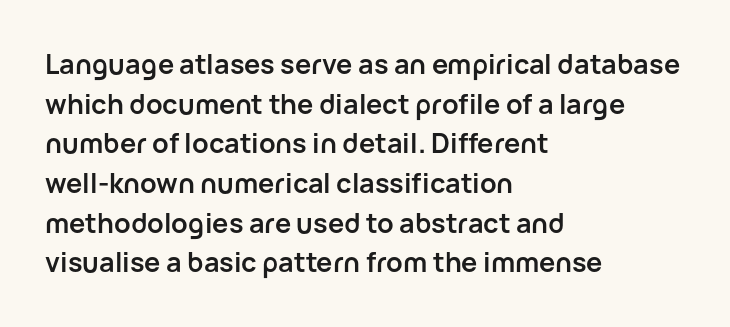
The glyphs are unaccompanied by any horizontal stroke below them. The characters look thick and weighty, a clear bold. Horizontally, the lines are justified to the leading edge only. Successive baselines arrive at the customary interval. Ordinary non-slanted type is in use.
